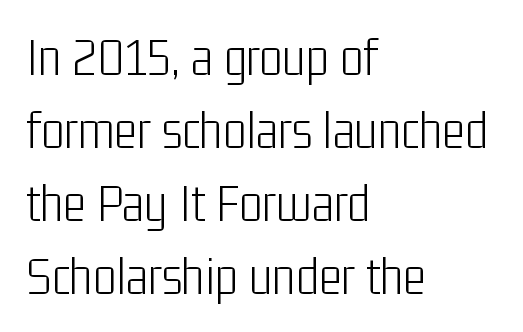
The rendering uses a moderate line-height, typical for paragraphs. A student would call this left alignment; a typographer would say flush left, rag right. Does extra space separate the letters? No, they use regular spacing. Character widths vary here, with narrow letters taking less room than wide ones.
